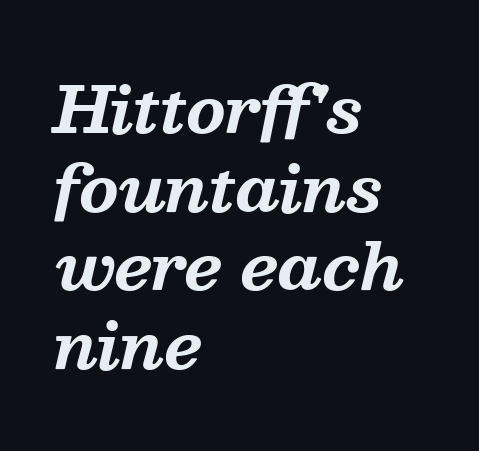
Character widths vary here, with narrow letters taking less room than wide ones. Line starts are locked; line ends wander. Reading down the column, the eye jumps a familiar distance to each next line. Bare-footed words on every line. The text was rendered using a seriffed face with decorative stroke endings.
